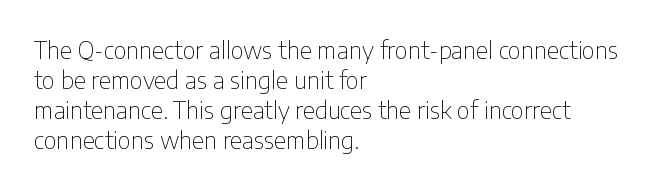
The image shows 24 px text type, upright; set left-aligned, normal line spacing (1.25x), normal letter spacing, not underlined.
